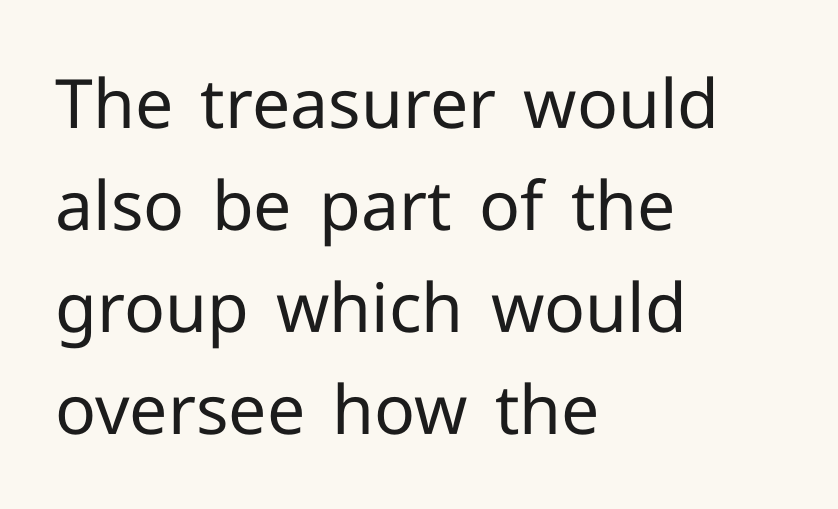
The passage shown has conventional tracking throughout. If you measured baseline to baseline, you'd find a middling distance. The passage is arranged the way most books set body copy — flush left. No heavy texture on the line: the type isn't bold. Tall strokes in this sample are plumb rather than angled. Regarding serifs, this sample does without them.
